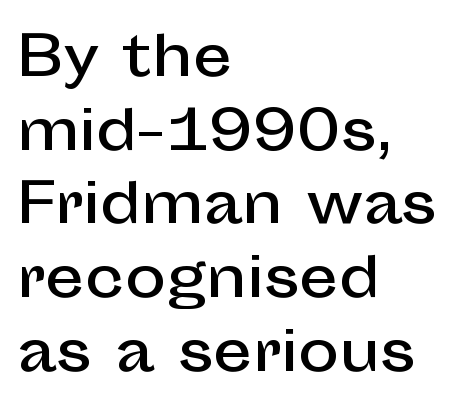
{"serif": "no", "italic": "no", "width": "normal", "stroke_contrast": "low", "x_height": "medium", "monospaced": "no", "underline": "no", "align": "left", "line_spacing": "normal", "line_spacing_ratio": 1.34, "letter_spacing": "normal", "letter_spacing_em": 0.0, "glyph_px": 55}
